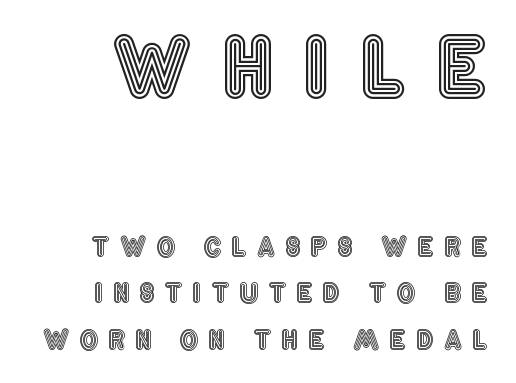
{"italic": "no", "width": "condensed", "x_height": "large", "monospaced": "no", "underline": "no", "line_spacing_ratio": 1.79, "letter_spacing": "wide", "letter_spacing_em": 0.39, "larger_block": "first", "size_ratio": 3.04, "glyph_px": 79}
